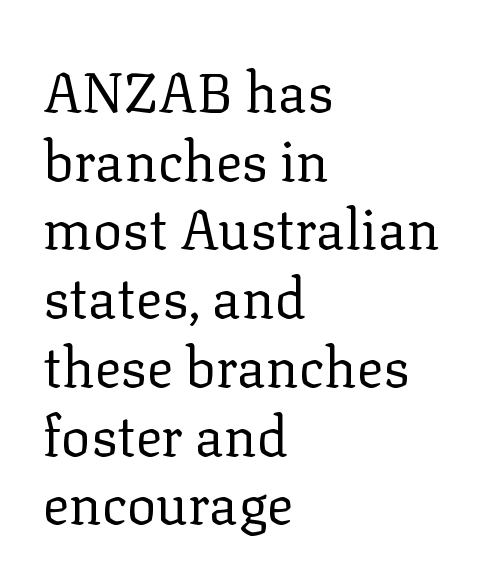
Q: Is the text bold? A: No.
Q: Is the text italic (slanted)? A: No, it is upright.
Q: Is the typeface a serif or a sans-serif typeface? A: Serif.
Q: Is the text underlined? A: No.
Q: How is the paragraph aligned? A: Left-aligned.
Q: Is the spacing between letters normal or unusually wide? A: Normal.
Q: Is the spacing between lines tight, normal or loose? A: Normal.
Q: Width (condensed, normal, or wide)? A: Normal.
Q: Stroke contrast? A: Low.
Q: x-height? A: Medium.
Q: Monospaced? A: No.
